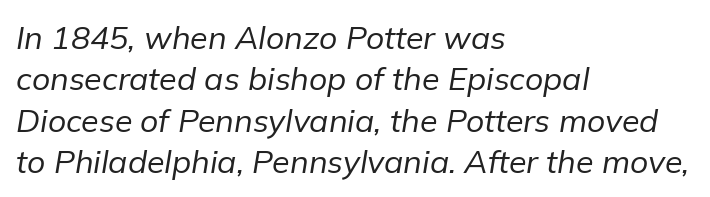
Tracking here is standard; glyphs follow each other at the usual distance. The rendering uses natural spacing where letterforms have individual widths. This sample keeps an unexceptional amount of space between lines. If you drew a line through each stem, it would be angled.
